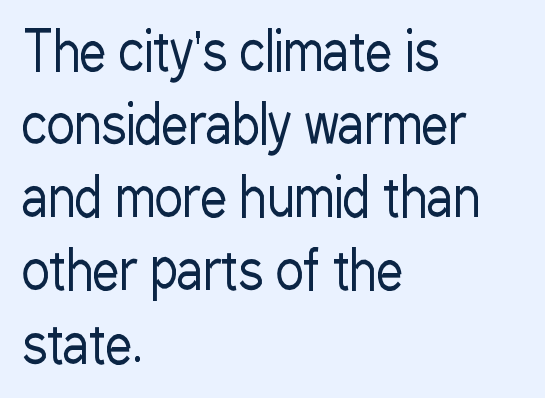
Q: Is the text bold? A: No.
Q: Is the text italic (slanted)? A: No, it is upright.
Q: Is the typeface a serif or a sans-serif typeface? A: Sans-serif.
Q: Is the text underlined? A: No.
Q: How is the paragraph aligned? A: Left-aligned.
Q: Is the spacing between letters normal or unusually wide? A: Normal.
Q: Is the spacing between lines tight, normal or loose? A: Normal.
Q: Width (condensed, normal, or wide)? A: Condensed.
Q: Stroke contrast? A: Low.
Q: x-height? A: Medium.
Q: Monospaced? A: No.
